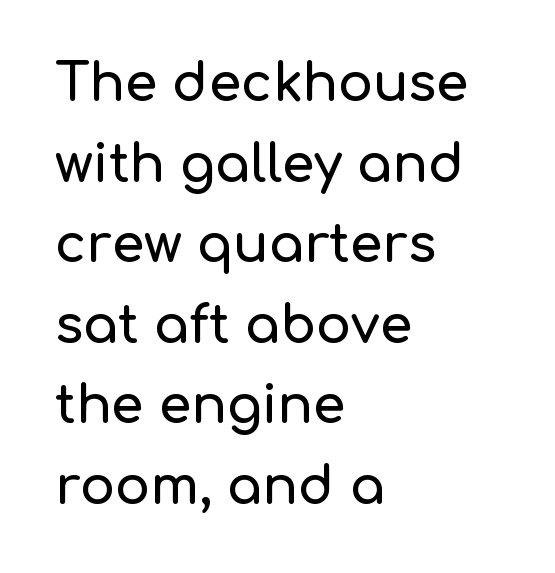
The image shows 52 px sans-serif type, upright; set left-aligned, normal line spacing (1.55x), normal letter spacing, not underlined; low stroke contrast and a medium x-height.
